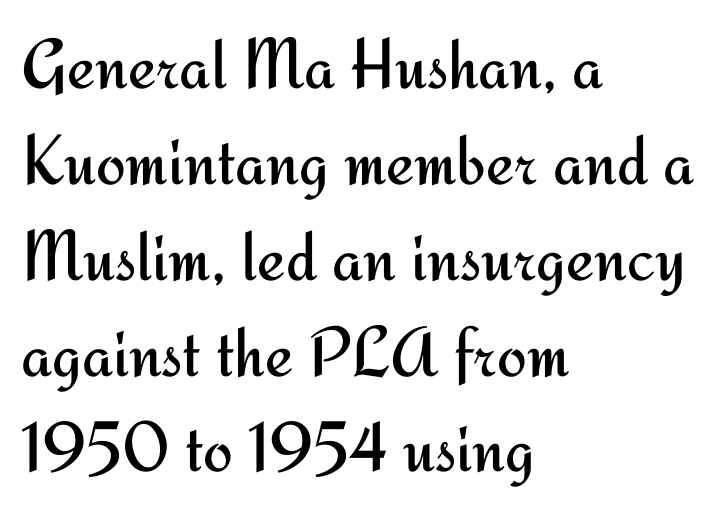
Q: Is the text bold? A: No.
Q: Is the text italic (slanted)? A: No, it is upright.
Q: Is the typeface a serif or a sans-serif typeface? A: Sans-serif.
Q: Is the text underlined? A: No.
Q: How is the paragraph aligned? A: Left-aligned.
Q: Is the spacing between letters normal or unusually wide? A: Normal.
Q: Is the spacing between lines tight, normal or loose? A: Normal.
Q: Width (condensed, normal, or wide)? A: Normal.
Q: Stroke contrast? A: Medium.
Q: x-height? A: Small.
Q: Monospaced? A: No.
